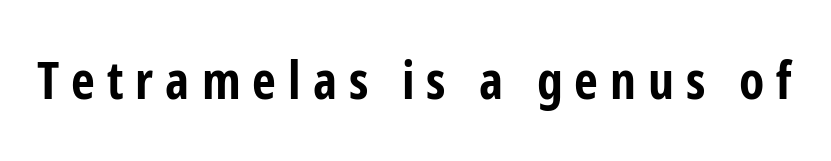
Q: Is the text bold? A: Yes.
Q: Is the text italic (slanted)? A: No, it is upright.
Q: Is the typeface a serif or a sans-serif typeface? A: Sans-serif.
Q: Is the text underlined? A: No.
Q: Is the spacing between letters normal or unusually wide? A: Unusually wide.
Q: Width (condensed, normal, or wide)? A: Condensed.
Q: Stroke contrast? A: Low.
Q: x-height? A: Medium.
Q: Monospaced? A: No.
